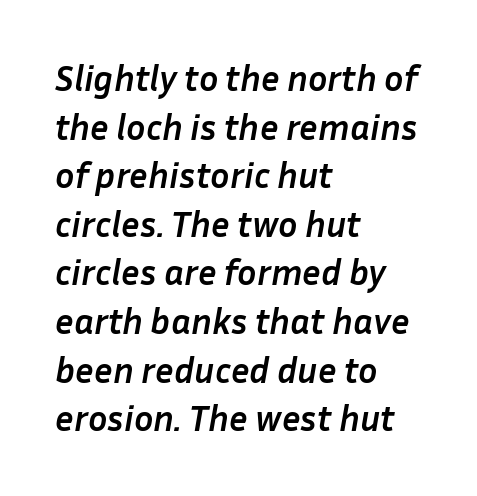
Q: Is the text bold? A: Yes.
Q: Is the text italic (slanted)? A: Yes, it leans right by about 10 degrees.
Q: Is the text underlined? A: No.
Q: How is the paragraph aligned? A: Left-aligned.
Q: Is the spacing between letters normal or unusually wide? A: Normal.
Q: Is the spacing between lines tight, normal or loose? A: Normal.
Q: Width (condensed, normal, or wide)? A: Normal.
Q: Stroke contrast? A: Low.
Q: x-height? A: Medium.
Q: Monospaced? A: No.
